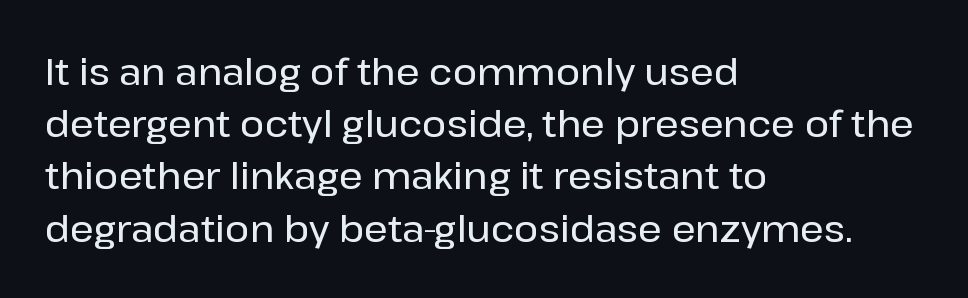
The image shows 37 px sans-serif type, upright; set left-aligned, normal line spacing (1.41x), normal letter spacing, not underlined; low stroke contrast and a medium x-height.
